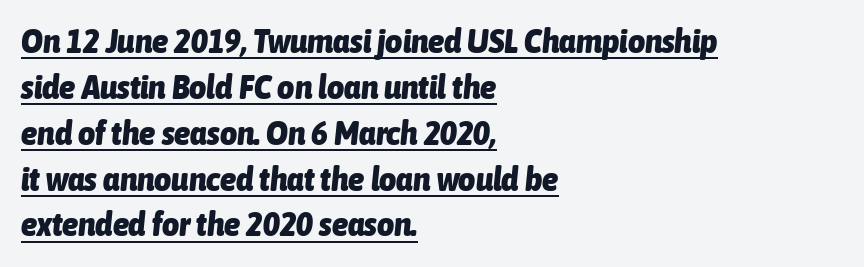
{"italic": "yes", "lean": "right", "slant_degrees": 6, "bold": "yes", "weight": "heavy", "width": "condensed", "stroke_contrast": "low", "x_height": "medium", "monospaced": "no", "underline": "yes", "align": "left", "line_spacing": "normal", "line_spacing_ratio": 1.39, "letter_spacing": "normal", "letter_spacing_em": 0.0, "glyph_px": 33}
